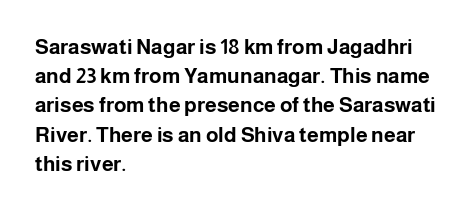
{"italic": "no", "bold": "yes", "underline": "no", "align": "left", "line_spacing": "normal", "line_spacing_ratio": 1.39, "letter_spacing": "normal", "letter_spacing_em": 0.0, "glyph_px": 21}
